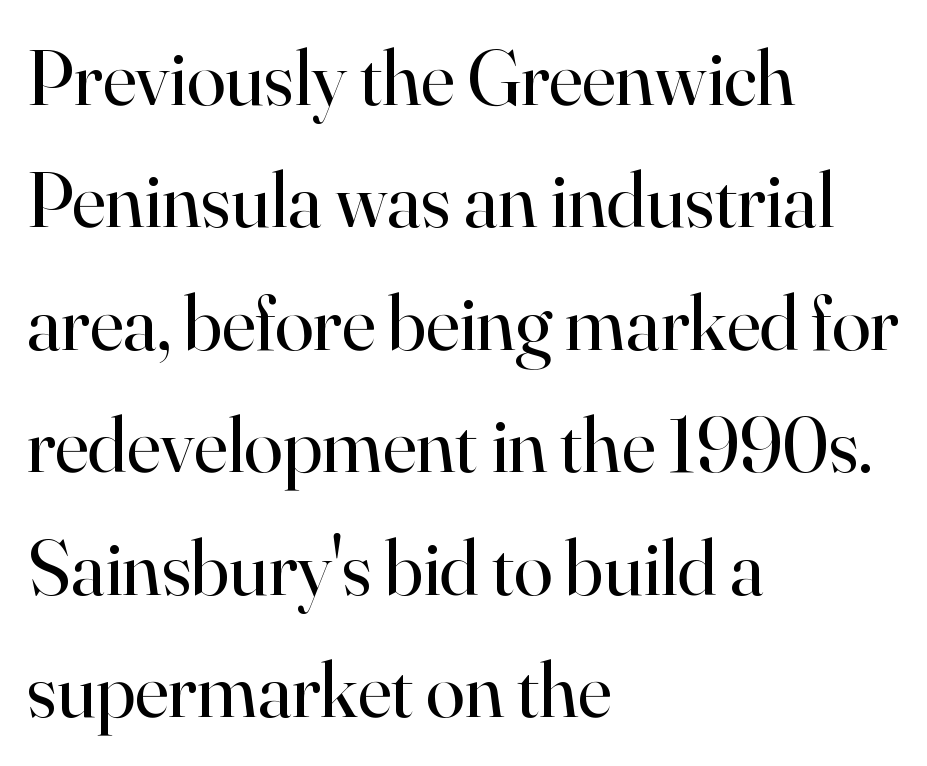
{"serif": "yes", "italic": "no", "bold": "no", "weight": "regular", "width": "normal", "stroke_contrast": "high", "x_height": "small", "monospaced": "no", "underline": "no", "align": "left", "line_spacing": "normal", "line_spacing_ratio": 1.55, "letter_spacing": "normal", "letter_spacing_em": 0.0, "glyph_px": 79}
